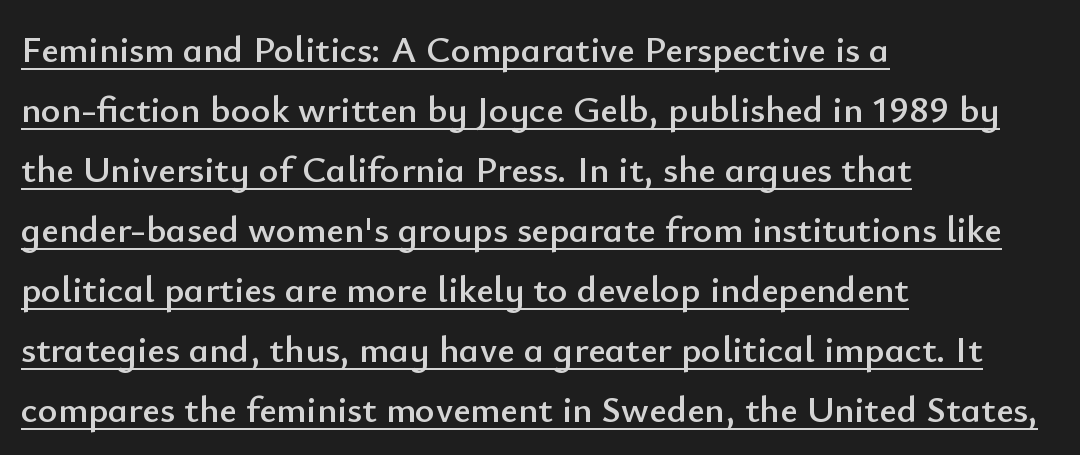
Q: Is the text italic (slanted)? A: No, it is upright.
Q: Is the typeface a serif or a sans-serif typeface? A: Sans-serif.
Q: Is the text underlined? A: Yes.
Q: How is the paragraph aligned? A: Left-aligned.
Q: Is the spacing between letters normal or unusually wide? A: Normal.
Q: Is the spacing between lines tight, normal or loose? A: Normal.
Q: Width (condensed, normal, or wide)? A: Normal.
Q: Stroke contrast? A: Low.
Q: x-height? A: Small.
Q: Monospaced? A: No.
